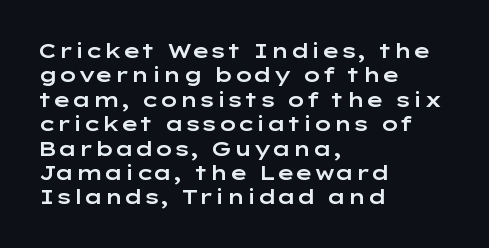
Look at the tracking — it's just the regular setting, nothing added. Horizontal alignment here is leftward, the default for most running prose. Clear beneath every line of the passage. Unlike italic type, these characters show no tilt at all.
